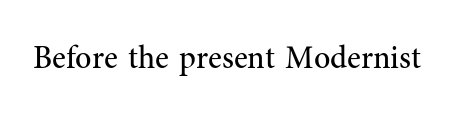
Q: Is the text bold? A: No.
Q: Is the text italic (slanted)? A: No, it is upright.
Q: Is the typeface a serif or a sans-serif typeface? A: Serif.
Q: Is the text underlined? A: No.
Q: Is the spacing between letters normal or unusually wide? A: Normal.
Q: Width (condensed, normal, or wide)? A: Normal.
Q: Stroke contrast? A: Medium.
Q: x-height? A: Medium.
Q: Monospaced? A: No.
